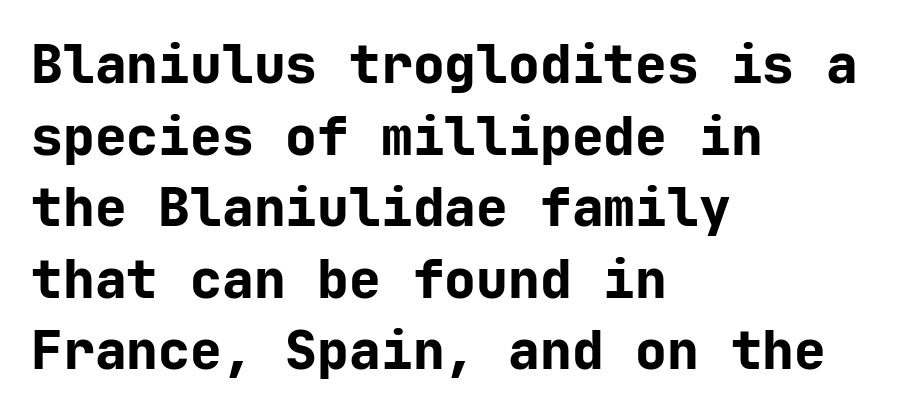
Note the uniform advance width — an 'i' takes as much space as an 'm'. Its strokes are broad and dark, the hallmark of bold type. Layout note: lines flush left. Check under the words: just untouched page. Horizontal bands of white between lines are of average thickness. Tracking value appears to be zero — textbook default spacing.
